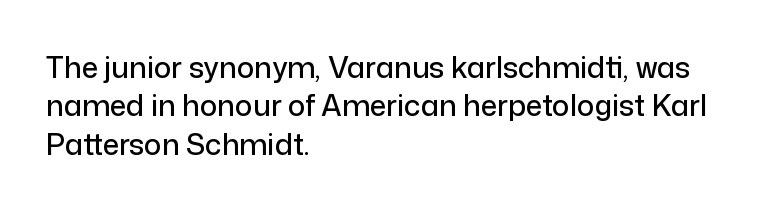
The image shows 29 px sans-serif type, upright; set left-aligned, normal line spacing (1.32x), normal letter spacing, not underlined; low stroke contrast and a medium x-height.
